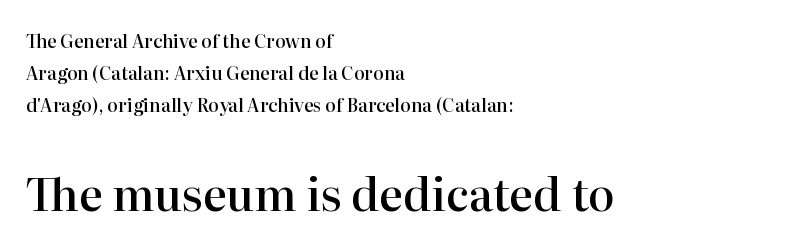
{"serif": "yes", "italic": "no", "bold": "semi", "weight": "semibold", "width": "normal", "stroke_contrast": "high", "x_height": "medium", "monospaced": "no", "underline": "no", "align": "left", "line_spacing_ratio": 1.78, "letter_spacing": "normal", "letter_spacing_em": 0.0, "larger_block": "second", "size_ratio": 2.5, "glyph_px": 45}
